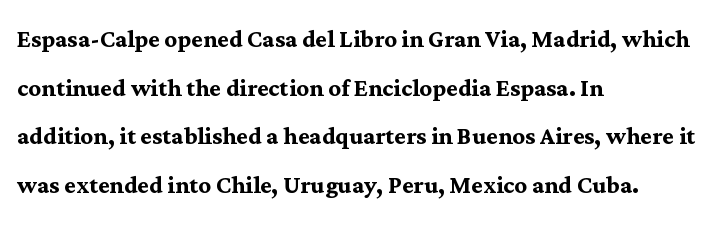
All the whitespace from short lines collects on the right. A typesetter would call this zero additional tracking. Examine the stroke ends and you'll spot serifs. The specimen omits any rule beneath the text block's lines.
